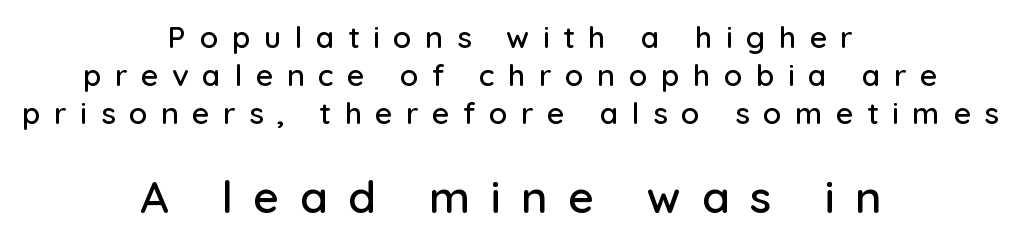
There is plenty of visible air inserted between adjacent glyphs. Top chunk: small. Bottom chunk: large. Looks like regular typesetting: each glyph gets only the width it needs. This is sans-serif lettering, the kind often seen on screens and signage.
